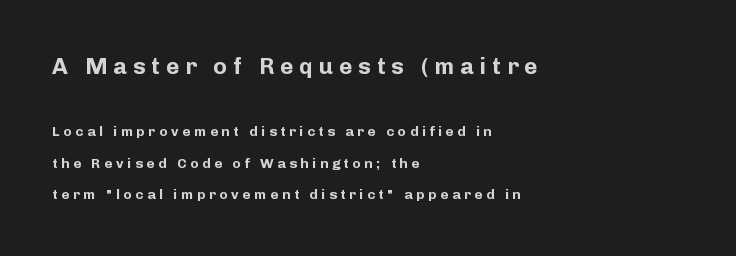
Q: Is the text bold? A: Yes.
Q: Is the text italic (slanted)? A: No, it is upright.
Q: Is the text underlined? A: No.
Q: How is the paragraph aligned? A: Left-aligned.
Q: Is the spacing between letters normal or unusually wide? A: Unusually wide.
Q: Is the spacing between lines tight, normal or loose? A: Loose.
Q: Which block of text is set in a larger size, the first (top) or the second (bottom)? A: The first (top) one.
